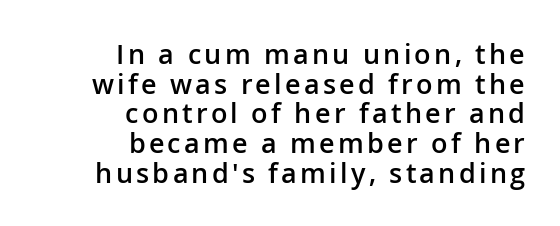
Q: Is the text bold? A: Semi-bold.
Q: Is the text italic (slanted)? A: No, it is upright.
Q: Is the text underlined? A: No.
Q: How is the paragraph aligned? A: Right-aligned.
Q: Is the spacing between lines tight, normal or loose? A: Tight.
